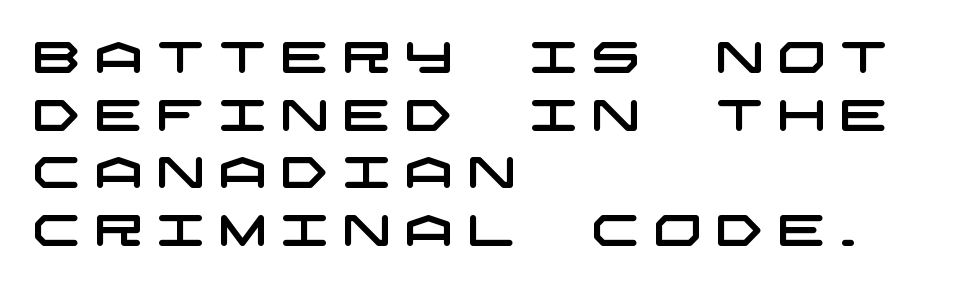
The type family on display is of the sans-serif kind. Does extra space separate the letters? Yes, quite a lot of it. Notice how the passage keeps a crisp vertical edge on the left only. Quick note: underline off.
